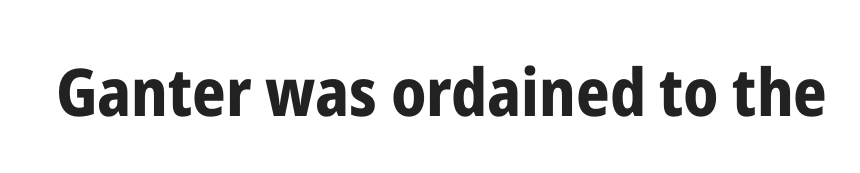
{"serif": "no", "italic": "no", "bold": "yes", "weight": "bold", "width": "condensed", "stroke_contrast": "low", "x_height": "medium", "monospaced": "no", "underline": "no", "letter_spacing": "normal", "letter_spacing_em": 0.0, "glyph_px": 66}
